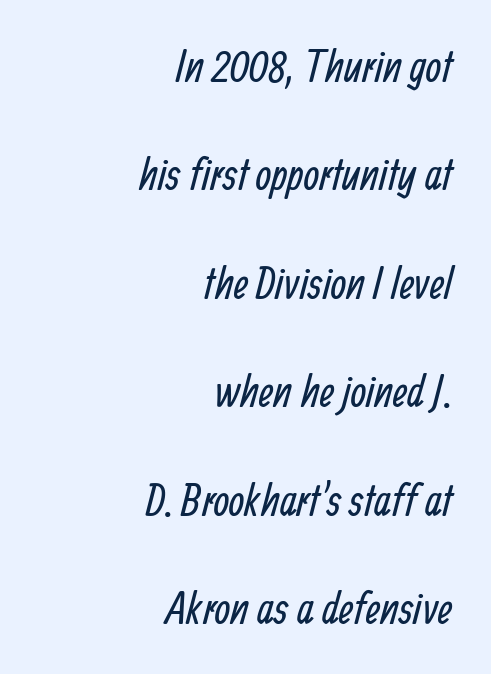
Leftover space on each line is placed entirely before the opening word. Lines of text with bare space underneath. Compared with typical paragraphs, the rows here are farther apart. The designer went with a sans here, leaving each stem footless. Think of a printed novel: that variable character pitch is what you see here.
